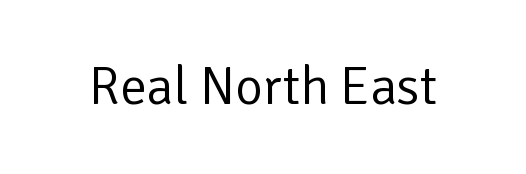
No feet cap the strokes, marking this as sans-serif type. How are the letters spaced? Ordinarily, with no added tracking. Heft: none added — not bold. These lines are rendered in a variable-pitch font.
